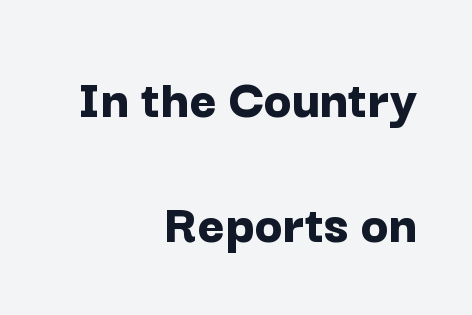
{"serif": "no", "italic": "no", "bold": "yes", "weight": "bold", "width": "normal", "stroke_contrast": "low", "x_height": "medium", "monospaced": "no", "underline": "no", "align": "right", "line_spacing": "loose", "line_spacing_ratio": 2.15, "letter_spacing": "normal", "letter_spacing_em": 0.0, "glyph_px": 58}
